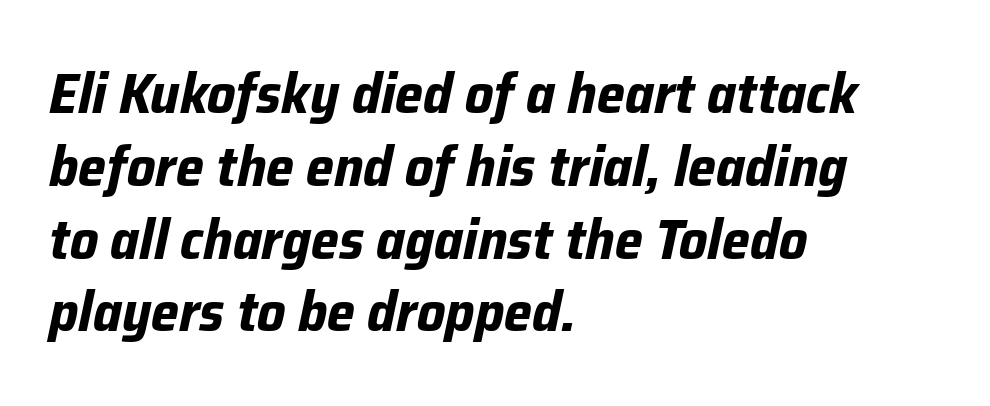
The image shows 56 px bold type, italic (leaning right); set left-aligned, normal line spacing (1.3x), normal letter spacing, not underlined; low stroke contrast and a medium x-height.
